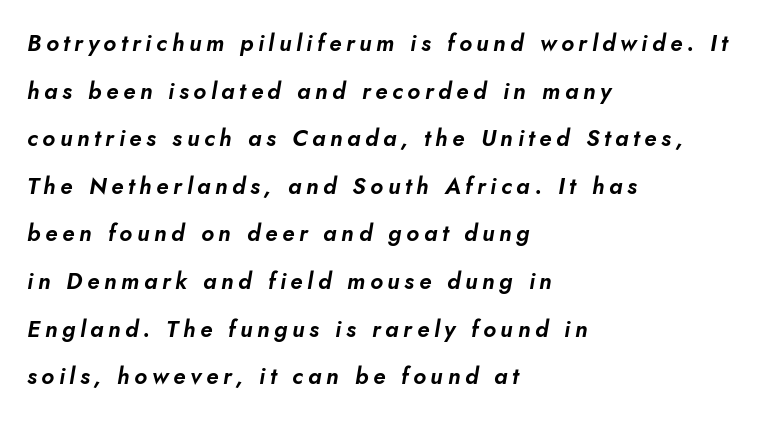
The image shows 23 px text type, italic (leaning right); set left-aligned, loose line spacing (2.07x), unusually wide letter spacing (+0.2 em), not underlined.
